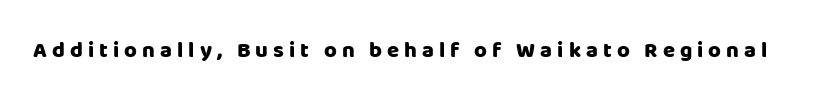
The image shows 22 px bold type, upright; set unusually wide letter spacing (+0.23 em), not underlined.
